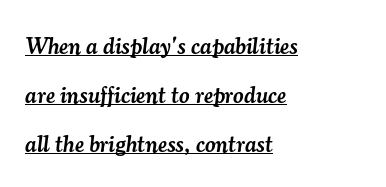
Q: Is the text bold? A: Semi-bold.
Q: Is the text italic (slanted)? A: Yes, it leans right by about 7 degrees.
Q: Is the text underlined? A: Yes.
Q: How is the paragraph aligned? A: Left-aligned.
Q: Is the spacing between letters normal or unusually wide? A: Normal.
Q: Is the spacing between lines tight, normal or loose? A: Loose.
